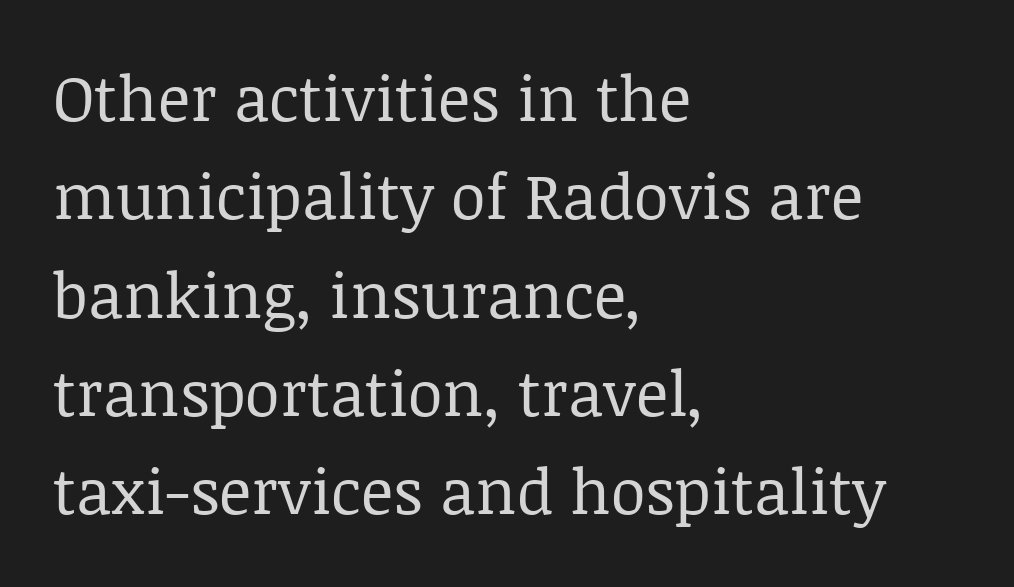
Each line starts at the same left margin while the right side varies. The designer went with a serif here, giving each stem small feet. Does extra space separate the letters? No, they use regular spacing. A typesetter would call this proportional, since set widths differ per character. It's the straight-up-and-down kind of type.
